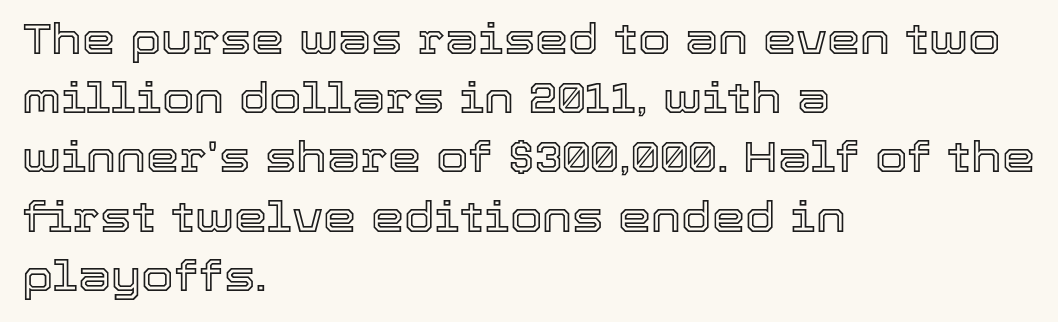
The lines sit at an ordinary, default distance from one another. The face used here is proportionally spaced, like ordinary book or web type. Line beginnings align vertically; line endings do not. This rendering features lettering with no underline.
